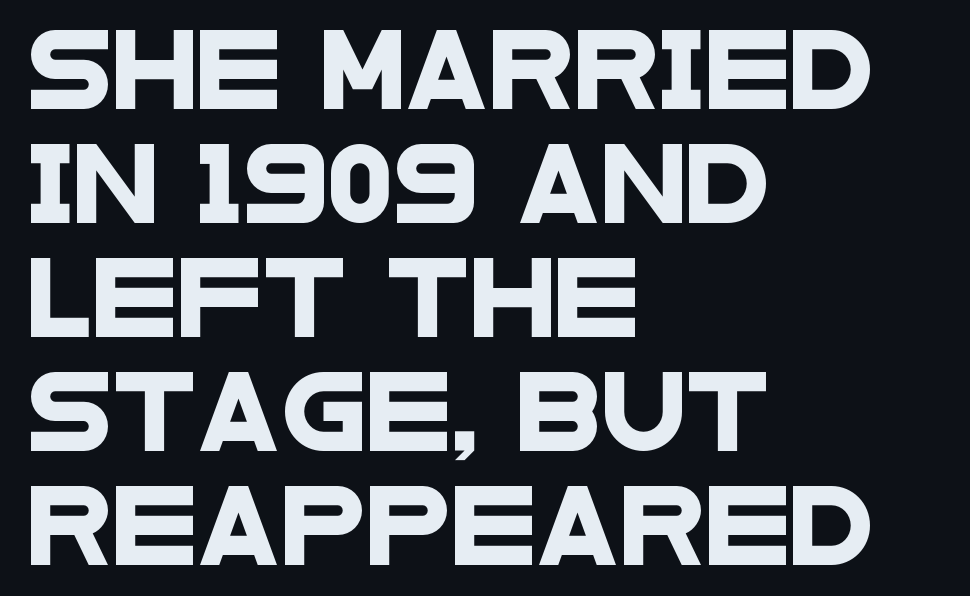
The image shows 77 px wide sans-serif type; set left-aligned, normal line spacing (1.48x), normal letter spacing, not underlined; low stroke contrast and a large x-height.
